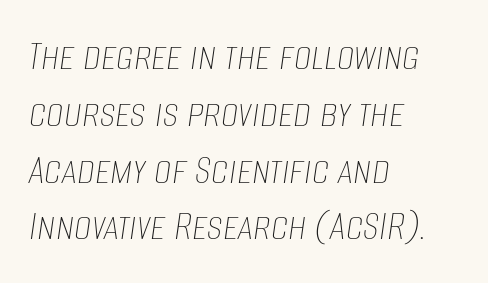
No chunkiness to these letters — they're not bold. Between one letter and the next there's only the usual sliver of space. Vertical spacing — default. Horizontal alignment here is leftward, the default for most running prose. A clean baseline with only descenders dipping below it. This sample uses an oblique cut, with every glyph tilted off the vertical.
